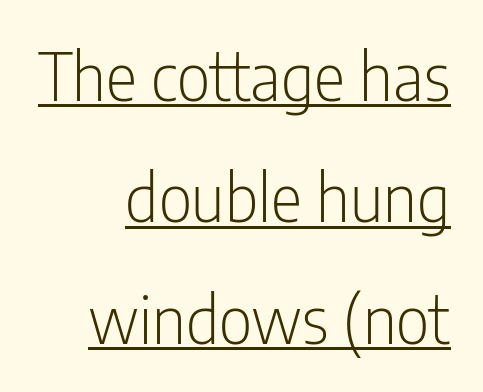
The image shows 66 px light, condensed sans-serif type, upright; set right-aligned, line spacing 1.84x, normal letter spacing, underlined; low stroke contrast and a medium x-height.
